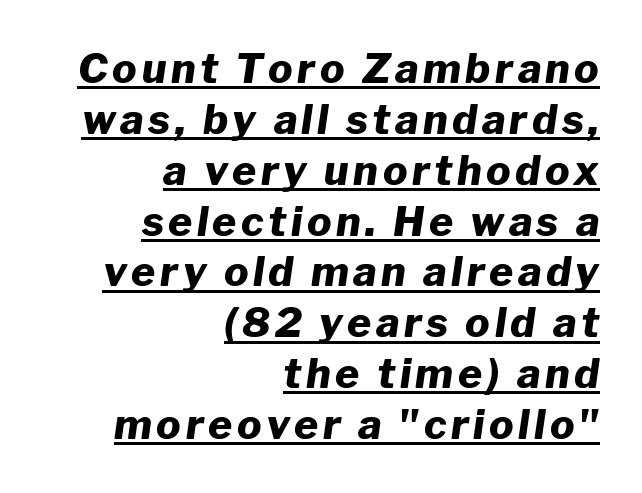
The image shows 41 px heavy type, italic (leaning right); set right-aligned, line spacing 1.24x, underlined; low stroke contrast and a medium x-height.
